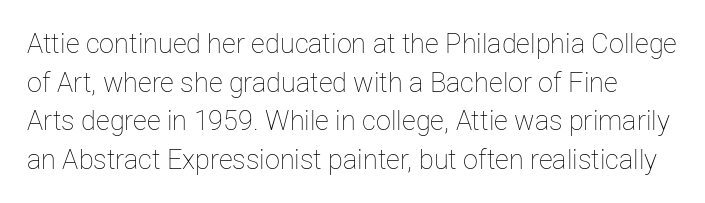
{"italic": "no", "bold": "no", "underline": "no", "line_spacing": "normal", "line_spacing_ratio": 1.43, "letter_spacing": "normal", "letter_spacing_em": 0.0, "glyph_px": 27}
